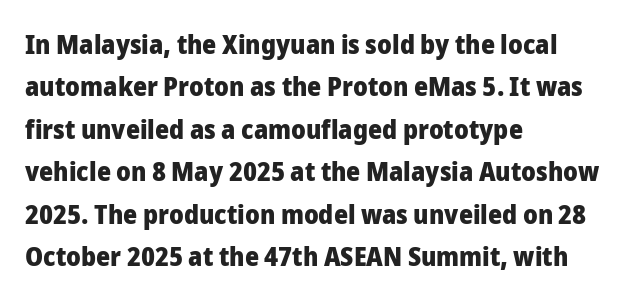
{"italic": "no", "bold": "yes", "underline": "no", "align": "left", "line_spacing": "normal", "line_spacing_ratio": 1.57, "letter_spacing": "normal", "letter_spacing_em": 0.0, "glyph_px": 27}
